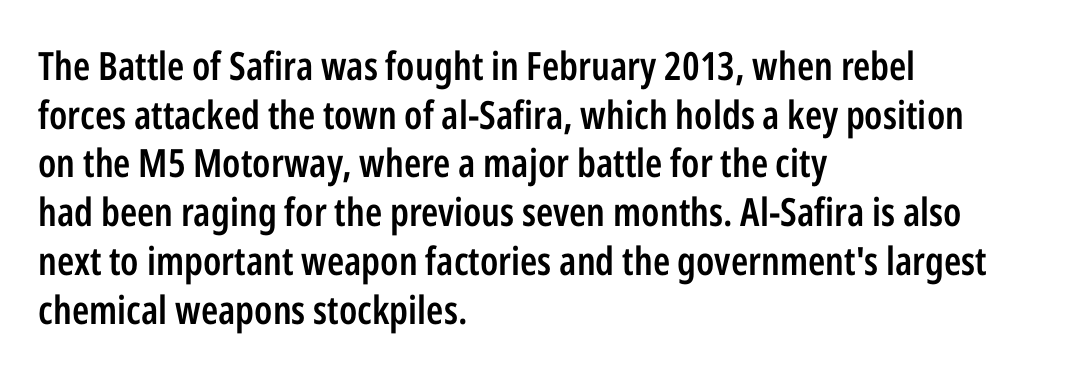
The face used here is rendered with its standard letterfit. The characters display no serif detailing; their extremities are plain. This is the in-between weight designers call semibold or demi. Quick note: underline off. Looks like regular typesetting: each glyph gets only the width it needs.
